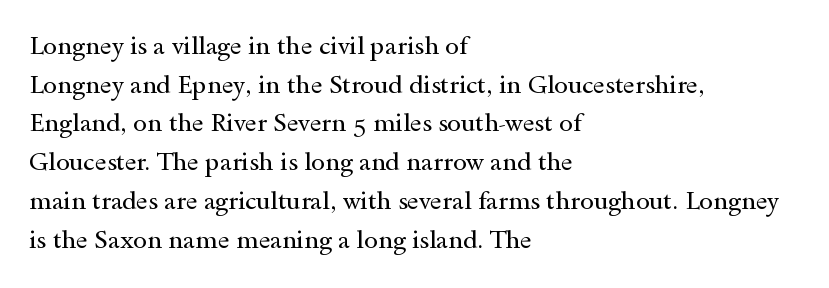
{"italic": "no", "bold": "no", "underline": "no", "align": "left", "line_spacing": "normal", "line_spacing_ratio": 1.55, "letter_spacing": "normal", "letter_spacing_em": 0.0, "glyph_px": 25}
